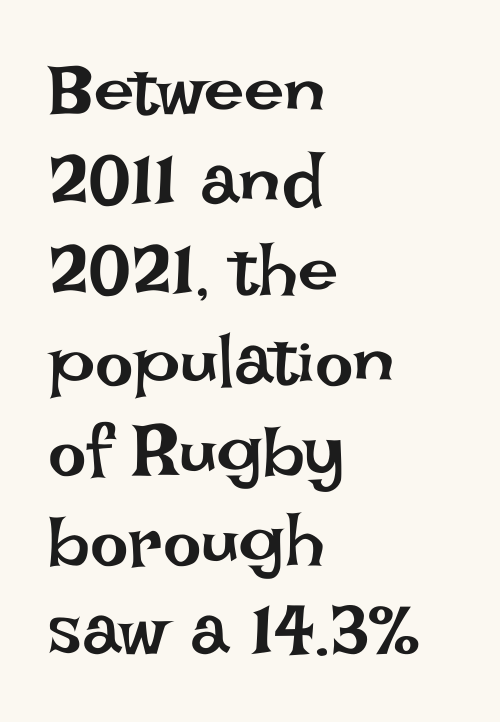
{"italic": "no", "bold": "no", "weight": "regular", "width": "normal", "stroke_contrast": "low", "x_height": "large", "monospaced": "no", "underline": "no", "align": "left", "line_spacing": "normal", "line_spacing_ratio": 1.25, "letter_spacing": "normal", "letter_spacing_em": 0.0, "glyph_px": 72}
